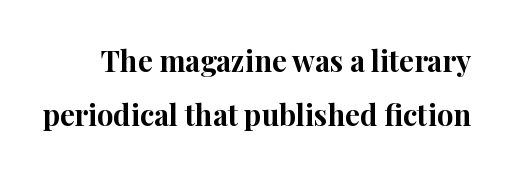
{"serif": "yes", "italic": "no", "bold": "yes", "weight": "bold", "width": "normal", "stroke_contrast": "high", "x_height": "medium", "monospaced": "no", "underline": "no", "line_spacing_ratio": 1.87, "letter_spacing": "normal", "letter_spacing_em": 0.0, "glyph_px": 29}
